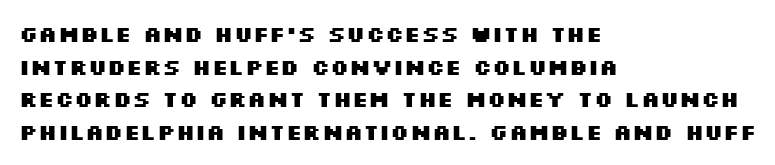
The letters stand straight up with perfectly vertical stems. Vertical spacing — default. Beneath every word, the page is bare. Typeset ragged right — the left edge is the straight one.
